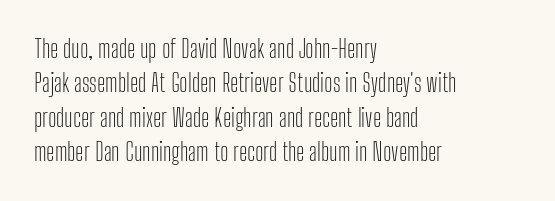
The image shows 24 px text type, upright; set left-aligned, normal line spacing (1.43x), normal letter spacing, not underlined.
